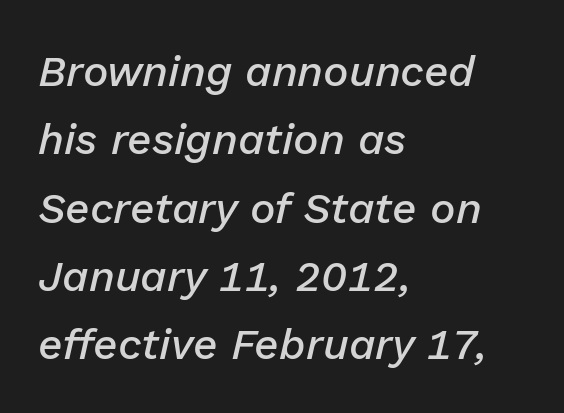
{"italic": "yes", "lean": "right", "slant_degrees": 13, "bold": "semi", "weight": "semibold", "width": "normal", "stroke_contrast": "low", "x_height": "medium", "monospaced": "no", "underline": "no", "align": "left", "line_spacing": "normal", "line_spacing_ratio": 1.59, "letter_spacing": "normal", "letter_spacing_em": 0.0, "glyph_px": 43}
